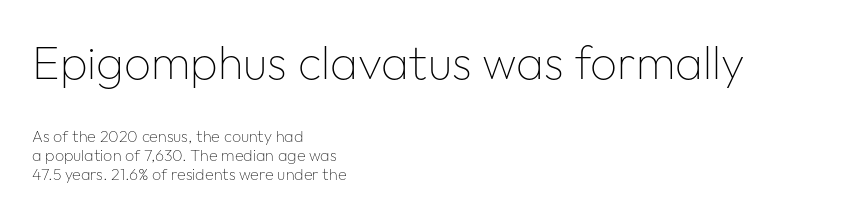
{"serif": "no", "italic": "no", "bold": "no", "weight": "thin", "width": "normal", "stroke_contrast": "low", "x_height": "medium", "monospaced": "no", "underline": "no", "align": "left", "line_spacing_ratio": 1.19, "letter_spacing": "normal", "letter_spacing_em": 0.0, "larger_block": "first", "size_ratio": 2.94, "glyph_px": 47}
